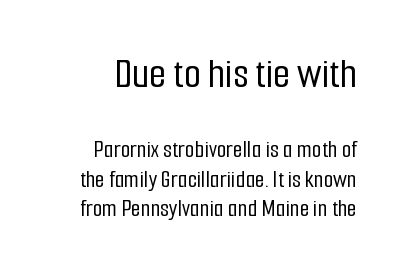
{"serif": "no", "italic": "no", "width": "condensed", "stroke_contrast": "low", "x_height": "medium", "monospaced": "no", "underline": "no", "align": "right", "line_spacing_ratio": 1.18, "letter_spacing": "normal", "letter_spacing_em": 0.0, "larger_block": "first", "size_ratio": 1.76, "glyph_px": 44}
